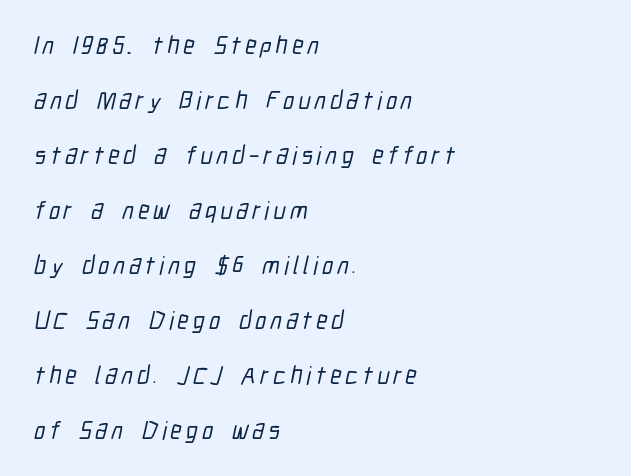
{"underline": "no", "align": "left", "line_spacing": "loose", "line_spacing_ratio": 2.2, "glyph_px": 25}
